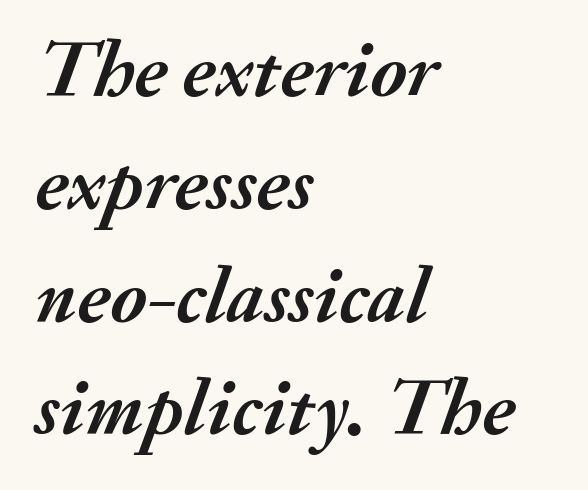
The image shows 80 px semibold type, italic (leaning right); set left-aligned, normal line spacing (1.41x), normal letter spacing, not underlined; medium stroke contrast and a small x-height.
